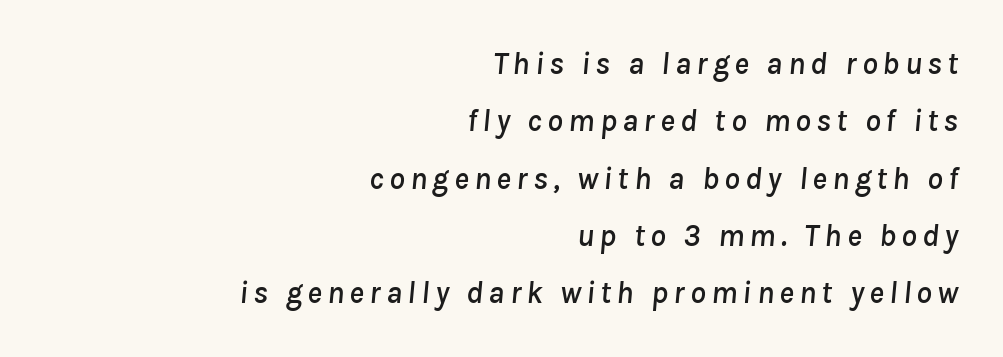
The image shows 31 px text type, italic (leaning right); set right-aligned, line spacing 1.85x, not underlined; low stroke contrast and a medium x-height.
